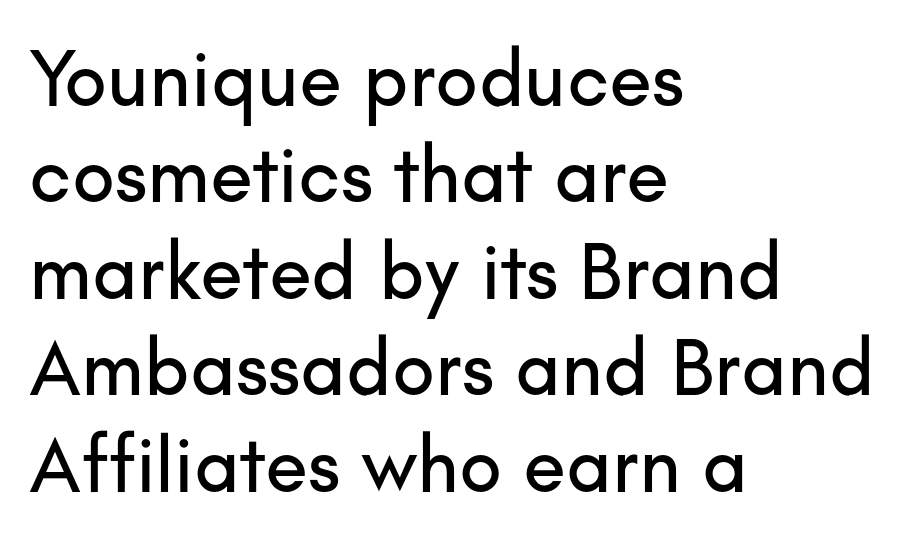
Q: Is the text italic (slanted)? A: No, it is upright.
Q: Is the typeface a serif or a sans-serif typeface? A: Sans-serif.
Q: Is the text underlined? A: No.
Q: How is the paragraph aligned? A: Left-aligned.
Q: Is the spacing between letters normal or unusually wide? A: Normal.
Q: Width (condensed, normal, or wide)? A: Normal.
Q: Stroke contrast? A: Low.
Q: x-height? A: Small.
Q: Monospaced? A: No.
